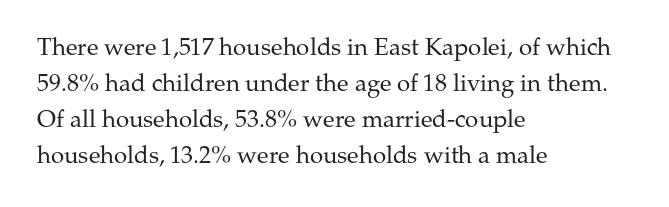
Q: Is the text bold? A: No.
Q: Is the text italic (slanted)? A: No, it is upright.
Q: Is the text underlined? A: No.
Q: How is the paragraph aligned? A: Left-aligned.
Q: Is the spacing between letters normal or unusually wide? A: Normal.
Q: Is the spacing between lines tight, normal or loose? A: Normal.
